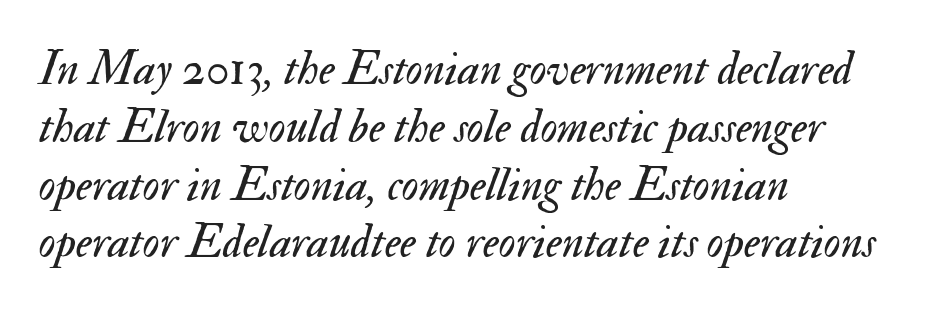
{"italic": "yes", "lean": "right", "slant_degrees": 17, "bold": "no", "weight": "regular", "width": "normal", "stroke_contrast": "medium", "x_height": "small", "monospaced": "no", "underline": "no", "align": "left", "line_spacing_ratio": 1.23, "letter_spacing": "normal", "letter_spacing_em": 0.0, "glyph_px": 47}
